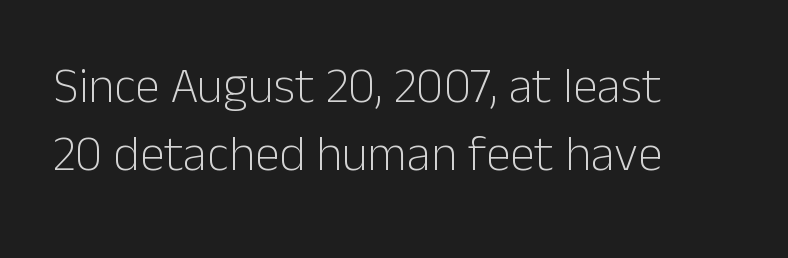
The image shows 50 px light sans-serif type, upright; set left-aligned, normal line spacing (1.36x), normal letter spacing, not underlined; low stroke contrast and a medium x-height.
